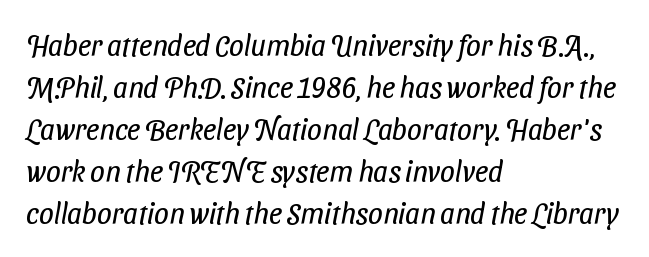
The image shows 29 px regular-weight, condensed sans-serif type; set left-aligned, normal line spacing (1.45x), normal letter spacing, not underlined; low stroke contrast and a medium x-height.
